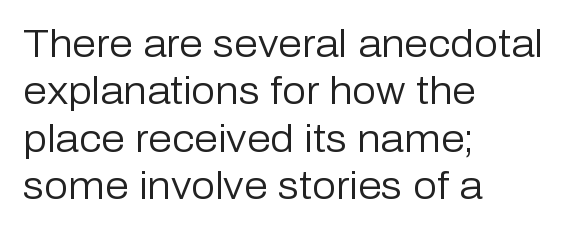
The space directly below the letters is spotless. The lines sit at an ordinary, default distance from one another. The passage shown is typed in a proportional face where columns would drift. Each stroke keeps to a modest, everyday thickness or less. Examine the stroke ends and you'll find no serifs.
